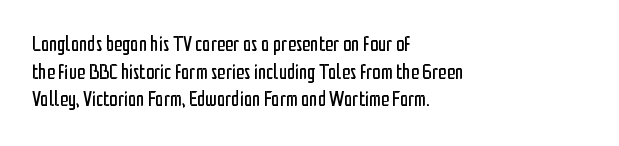
Teacher's note: observe the even left margin — that is flush-left alignment. The line texture is even and compact thanks to regular tracking. The lettering stays uniformly vertical, giving the passage a roman look. The baseline area is clear.
